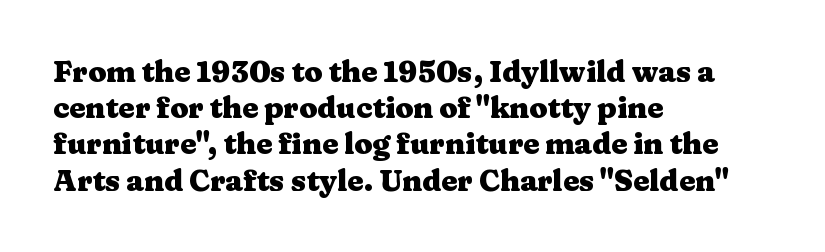
{"serif": "yes", "italic": "no", "bold": "yes", "weight": "heavy", "width": "wide", "stroke_contrast": "medium", "x_height": "medium", "monospaced": "no", "underline": "no", "align": "left", "line_spacing": "normal", "line_spacing_ratio": 1.25, "letter_spacing": "normal", "letter_spacing_em": 0.0, "glyph_px": 29}
